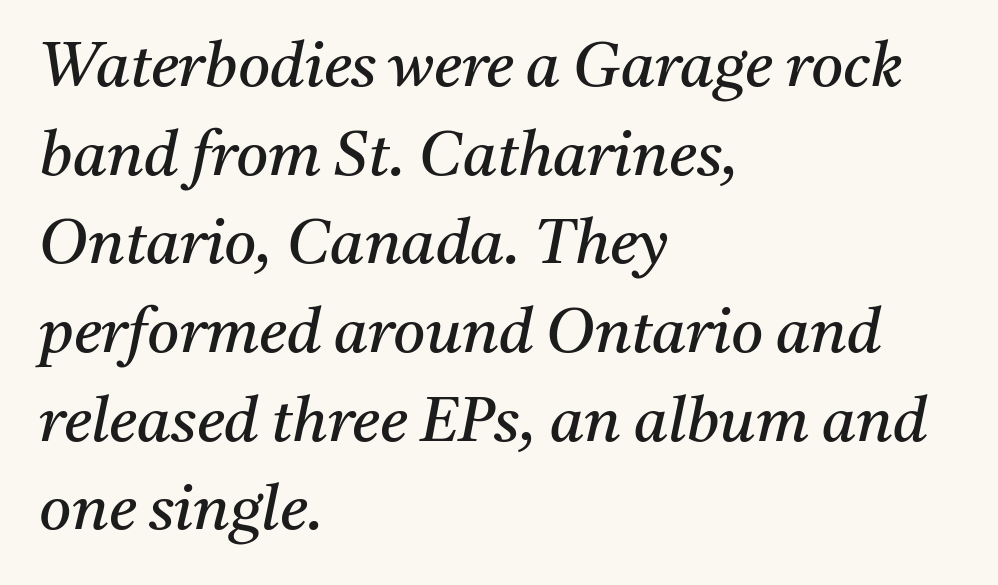
{"serif": "yes", "italic": "yes", "lean": "right", "slant_degrees": 11, "bold": "no", "weight": "regular", "width": "normal", "stroke_contrast": "medium", "x_height": "medium", "monospaced": "no", "underline": "no", "align": "left", "line_spacing": "normal", "line_spacing_ratio": 1.43, "letter_spacing": "normal", "letter_spacing_em": 0.0, "glyph_px": 62}
